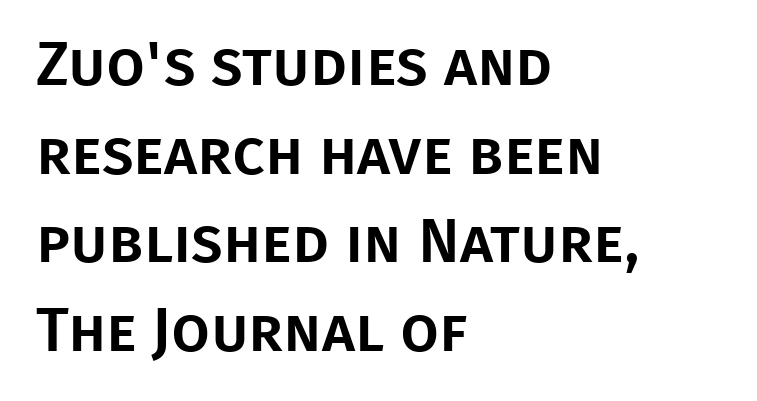
{"serif": "no", "italic": "no", "width": "normal", "stroke_contrast": "low", "x_height": "large", "monospaced": "no", "underline": "no", "align": "left", "line_spacing": "normal", "line_spacing_ratio": 1.43, "letter_spacing": "normal", "letter_spacing_em": 0.0, "glyph_px": 62}
